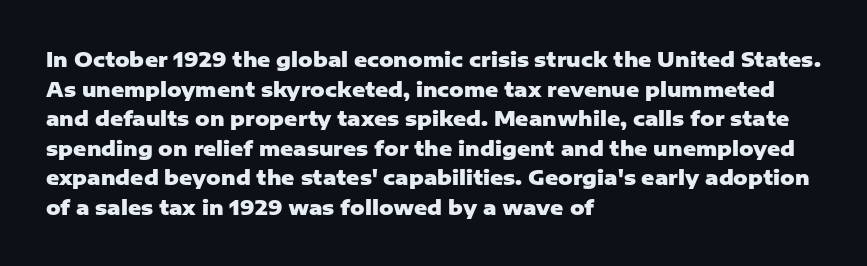
Q: Is the text bold? A: Yes.
Q: Is the text italic (slanted)? A: No, it is upright.
Q: Is the text underlined? A: No.
Q: How is the paragraph aligned? A: Left-aligned.
Q: Is the spacing between letters normal or unusually wide? A: Normal.
Q: Is the spacing between lines tight, normal or loose? A: Normal.
